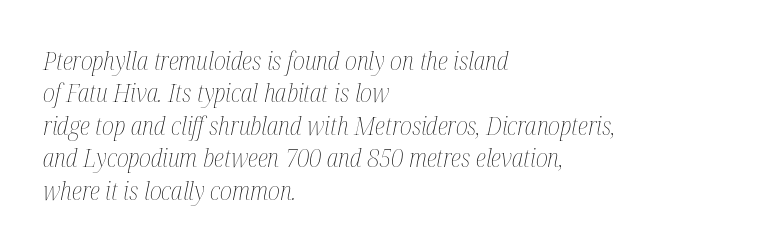
{"italic": "yes", "lean": "right", "slant_degrees": 12, "bold": "no", "underline": "no", "align": "left", "line_spacing": "normal", "line_spacing_ratio": 1.3, "letter_spacing": "normal", "letter_spacing_em": 0.0, "glyph_px": 25}
